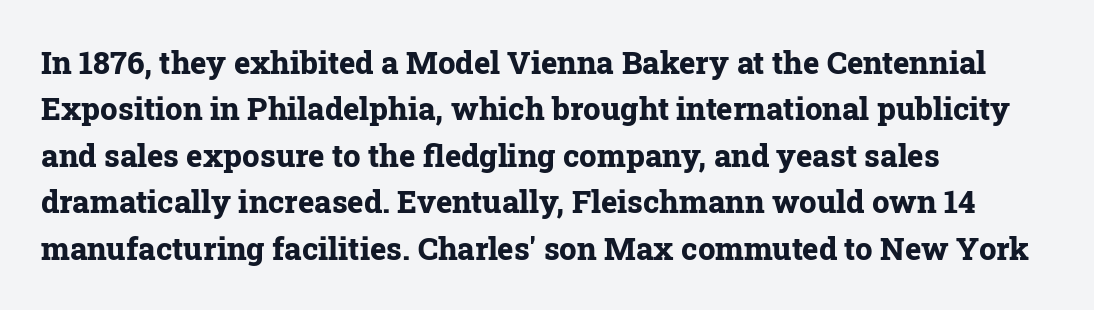
Here the designer chose a conventional face with non-uniform glyph widths. Glyph-to-glyph distance matches everyday printed text. The ragged edge is on the right, which tells us the setting is flush left. The font family rendered here belongs to the serif group. Upright lettering throughout. The font is running at its bold setting.
